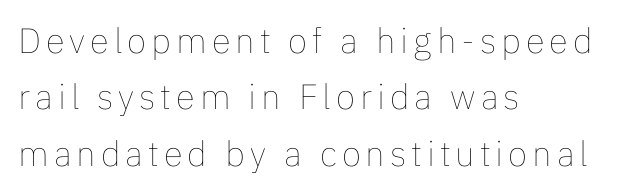
Q: Is the text bold? A: No.
Q: Is the text italic (slanted)? A: No, it is upright.
Q: Is the text underlined? A: No.
Q: How is the paragraph aligned? A: Left-aligned.
Q: Is the spacing between lines tight, normal or loose? A: Normal.
Q: Width (condensed, normal, or wide)? A: Normal.
Q: Stroke contrast? A: Low.
Q: x-height? A: Medium.
Q: Monospaced? A: No.
